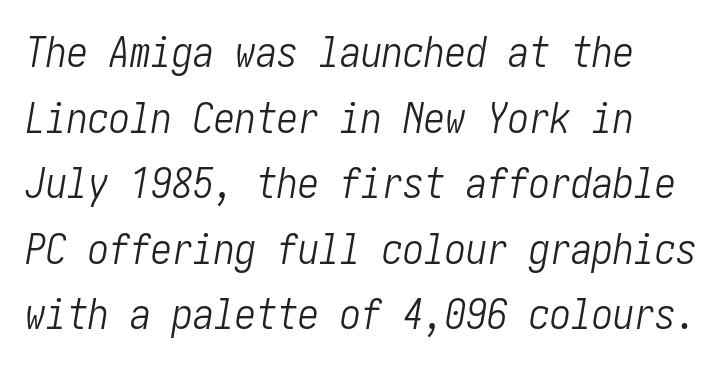
Tall strokes in this sample are angled rather than plumb. Unmarked baselines from the first word to the last. These lines sit exactly where default settings would place them. The strokes are not fattened; the text isn't bold. Each word holds together tightly as a unit, with standard inter-letter gaps.
